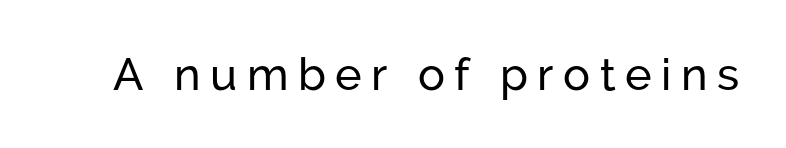
The image shows 45 px sans-serif type, upright; set unusually wide letter spacing (+0.21 em), not underlined; low stroke contrast and a medium x-height.
